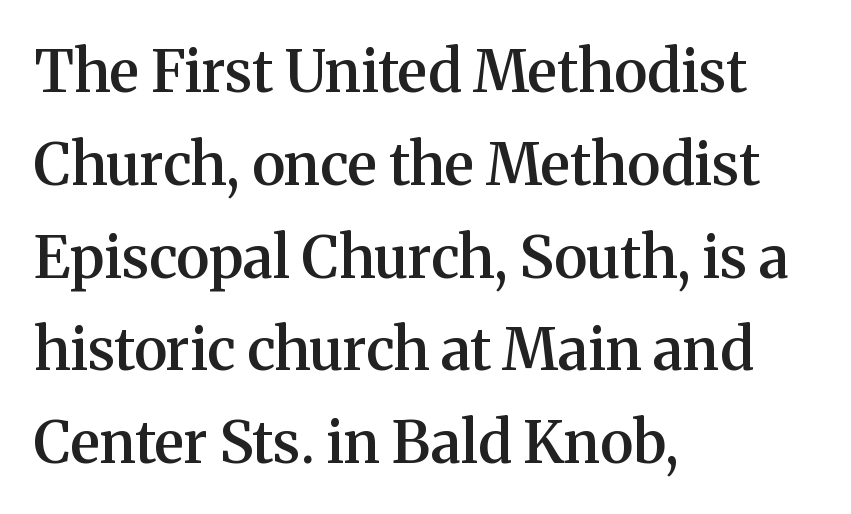
Each row of text sits above clean, open space. The rendering anchors every line to the left-hand side. Standard letterfit; no display-style spreading of the glyphs. The rendering uses a semibold face; strokes are thickened but not to full bold. Stroke terminals: seriffed. Spacing verdict: proportional, widths tailored to each character.
